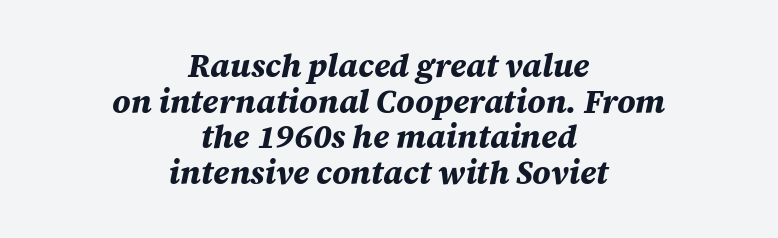
Here the designer chose a conventional face with non-uniform glyph widths. The paragraph shown floats in the horizontal middle. Would a proofreader flag this as italicized? Yes. Plenty of ink on the page — the face is bold. Unmarked baselines from the first word to the last.
